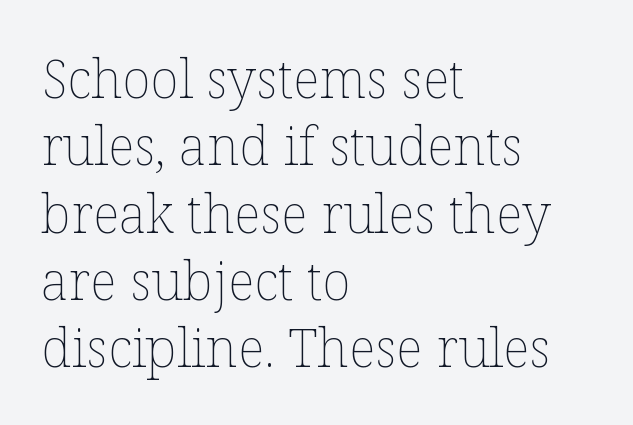
The image shows 53 px thin type, upright; set left-aligned, normal line spacing (1.27x), normal letter spacing, not underlined; low stroke contrast and a medium x-height.
